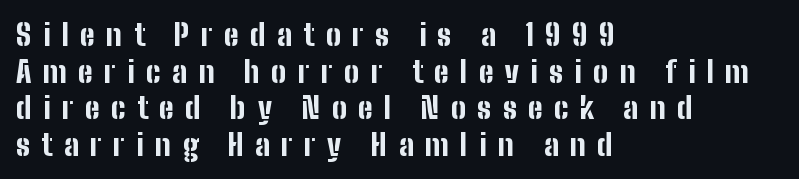
The image shows 30 px bold, condensed sans-serif type, upright; set left-aligned, line spacing 1.22x, unusually wide letter spacing (+0.38 em), not underlined; low stroke contrast and a medium x-height.
